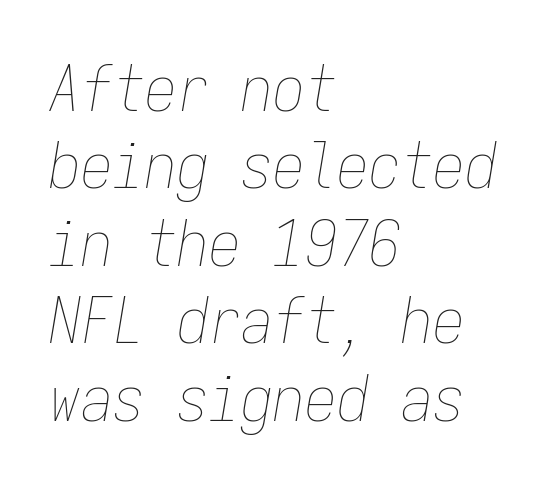
{"italic": "yes", "lean": "right", "slant_degrees": 9, "bold": "no", "weight": "thin", "width": "condensed", "stroke_contrast": "low", "x_height": "medium", "monospaced": "yes", "underline": "no", "align": "left", "line_spacing_ratio": 1.21, "letter_spacing": "normal", "letter_spacing_em": 0.0, "glyph_px": 64}
